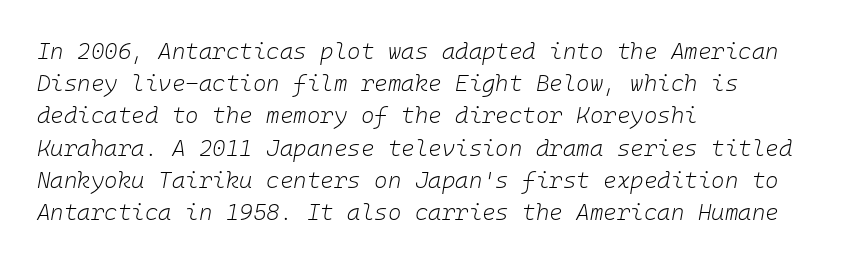
Observe the ordinary spacing: letters are neighbours, not strangers. How would I describe the line gaps? Plain and ordinary. Caption: multi-line text, flush left, ragged right. Looking at the ascenders, they clearly lean.
